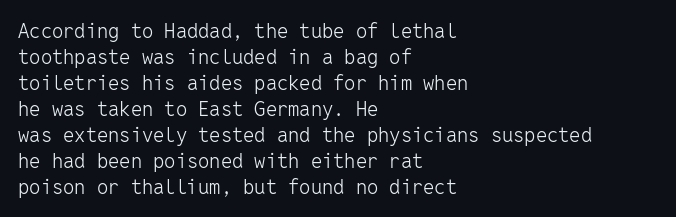
The image shows 20 px text type, upright; set left-aligned, normal line spacing (1.3x), normal letter spacing, not underlined.
